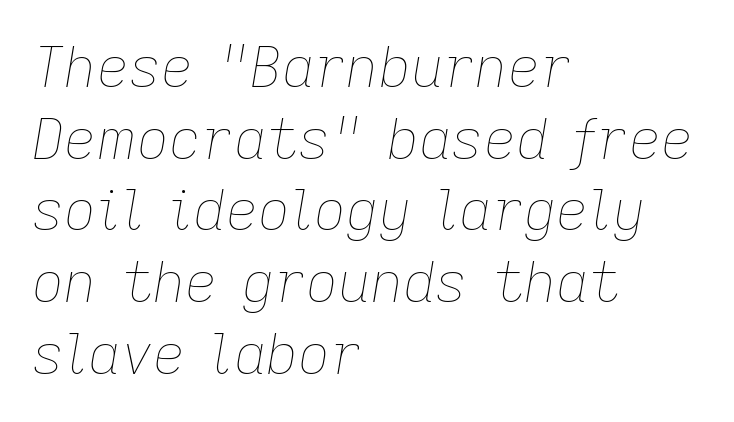
{"italic": "yes", "lean": "right", "slant_degrees": 9, "bold": "no", "weight": "thin", "width": "normal", "stroke_contrast": "low", "x_height": "medium", "monospaced": "no", "underline": "no", "align": "left", "line_spacing": "normal", "line_spacing_ratio": 1.28, "letter_spacing": "normal", "letter_spacing_em": 0.0, "glyph_px": 56}
